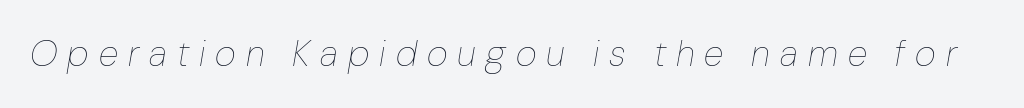
{"italic": "yes", "lean": "right", "slant_degrees": 10, "bold": "no", "weight": "thin", "width": "normal", "stroke_contrast": "low", "x_height": "medium", "monospaced": "no", "underline": "no", "letter_spacing": "wide", "letter_spacing_em": 0.28, "glyph_px": 36}
